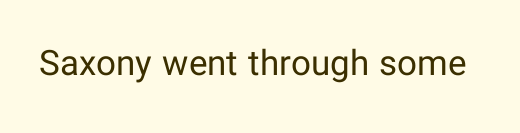
The image shows 35 px regular-weight sans-serif type, upright; set normal letter spacing, not underlined; low stroke contrast and a medium x-height.
